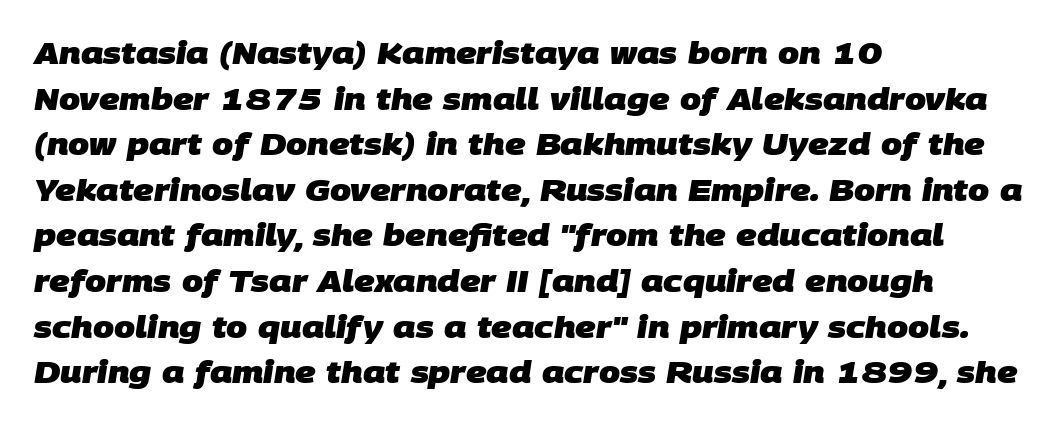
The image shows 30 px heavy sans-serif type; set left-aligned, normal line spacing (1.52x), normal letter spacing, not underlined; low stroke contrast and a large x-height.
